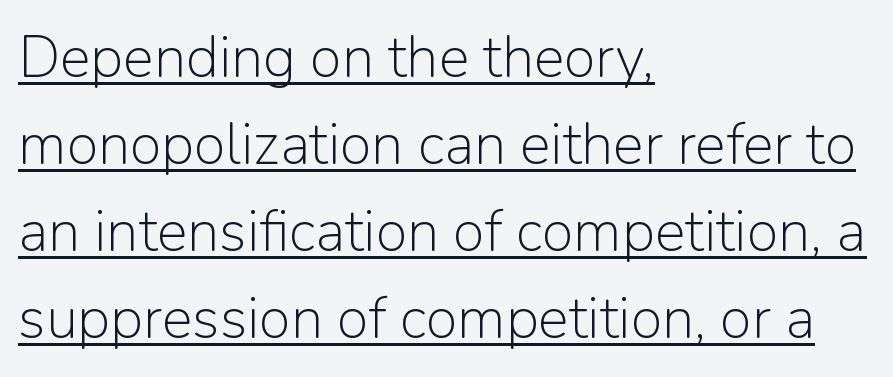
Compared with typical body copy, the letter spacing here is the same. Normally led — the rows are evenly, conventionally spaced. The letters look calm and open, with moderate or lighter stems. This is the regular roman posture of the typeface. The typeface chosen for these lines omits serifs.
